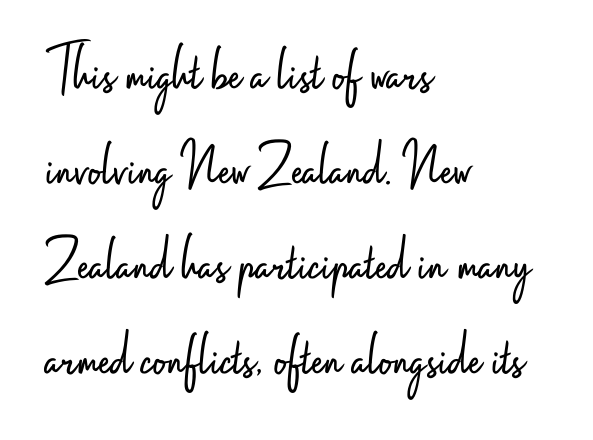
Q: Is the text bold? A: No.
Q: Is the text italic (slanted)? A: Yes.
Q: Is the typeface a serif or a sans-serif typeface? A: Sans-serif.
Q: Is the text underlined? A: No.
Q: How is the paragraph aligned? A: Left-aligned.
Q: Is the spacing between letters normal or unusually wide? A: Normal.
Q: Is the spacing between lines tight, normal or loose? A: Normal.
Q: Width (condensed, normal, or wide)? A: Condensed.
Q: Stroke contrast? A: Low.
Q: x-height? A: Small.
Q: Monospaced? A: No.
